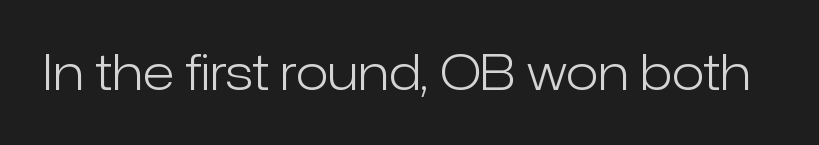
There is no visible air inserted between adjacent glyphs. The face used here is a sans, in the tradition of grotesques and geometrics. The letters advance in unequal steps, a hallmark of proportional type. Clear beneath every line of the passage.
